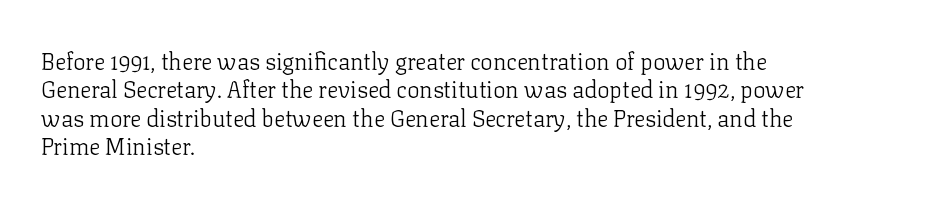
Nobody touched the tracking dial on this one. Visually the block forms a straight wall on the left and a jagged coastline on the right. Posture: upright roman. Beneath every word, the page is bare.
